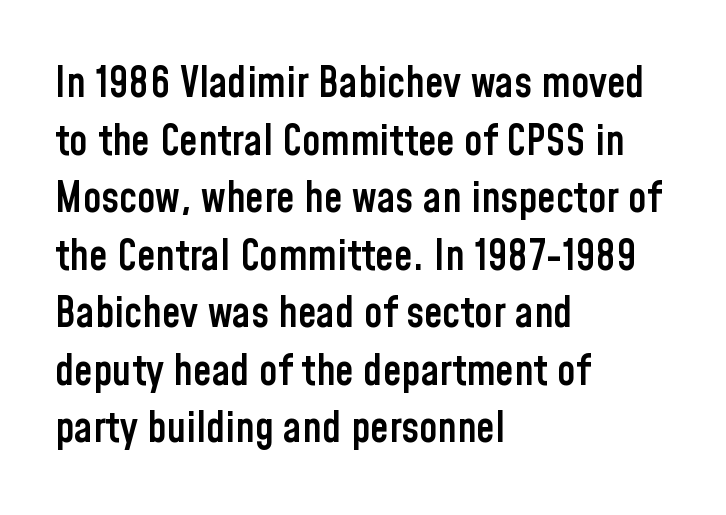
The image shows 42 px semibold, condensed sans-serif type, upright; set left-aligned, normal line spacing (1.37x), normal letter spacing, not underlined; low stroke contrast and a medium x-height.
